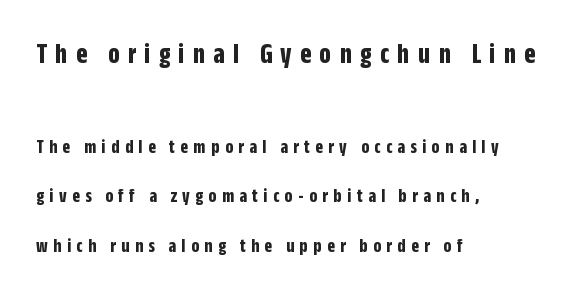
{"serif": "no", "italic": "no", "bold": "yes", "weight": "bold", "width": "condensed", "stroke_contrast": "low", "x_height": "large", "monospaced": "no", "underline": "no", "align": "left", "line_spacing": "loose", "line_spacing_ratio": 2.49, "letter_spacing": "wide", "letter_spacing_em": 0.27, "larger_block": "first", "size_ratio": 1.5, "glyph_px": 30}
